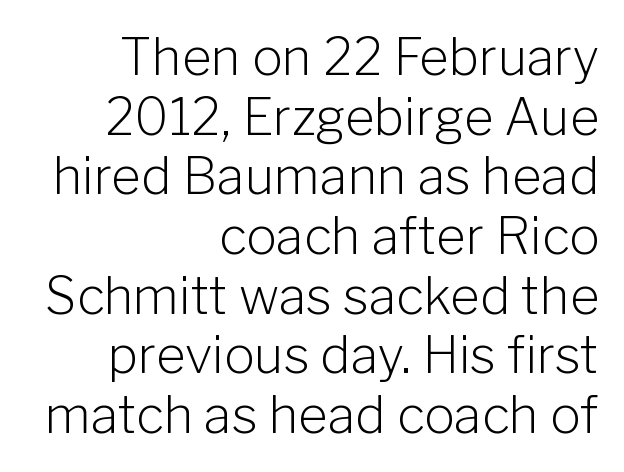
Q: Is the text bold? A: No.
Q: Is the text italic (slanted)? A: No, it is upright.
Q: Is the typeface a serif or a sans-serif typeface? A: Sans-serif.
Q: Is the text underlined? A: No.
Q: How is the paragraph aligned? A: Right-aligned.
Q: Is the spacing between letters normal or unusually wide? A: Normal.
Q: Width (condensed, normal, or wide)? A: Normal.
Q: Stroke contrast? A: Low.
Q: x-height? A: Medium.
Q: Monospaced? A: No.
